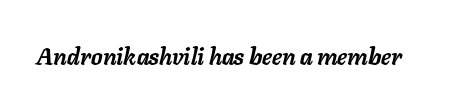
Q: Is the text bold? A: Yes.
Q: Is the text italic (slanted)? A: Yes, it leans right by about 11 degrees.
Q: Is the text underlined? A: No.
Q: Is the spacing between letters normal or unusually wide? A: Normal.
